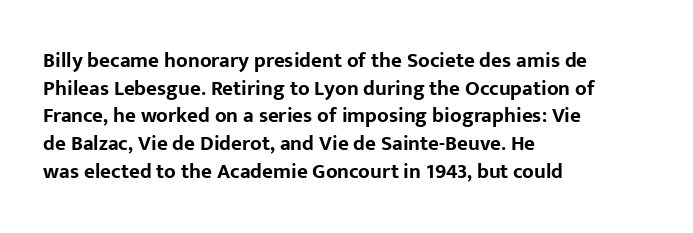
Q: Is the text bold? A: Yes.
Q: Is the text italic (slanted)? A: No, it is upright.
Q: Is the text underlined? A: No.
Q: How is the paragraph aligned? A: Left-aligned.
Q: Is the spacing between letters normal or unusually wide? A: Normal.
Q: Is the spacing between lines tight, normal or loose? A: Normal.
